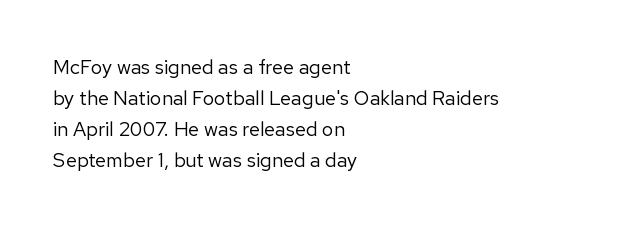
Q: Is the text bold? A: No.
Q: Is the text italic (slanted)? A: No, it is upright.
Q: Is the text underlined? A: No.
Q: How is the paragraph aligned? A: Left-aligned.
Q: Is the spacing between letters normal or unusually wide? A: Normal.
Q: Is the spacing between lines tight, normal or loose? A: Normal.
